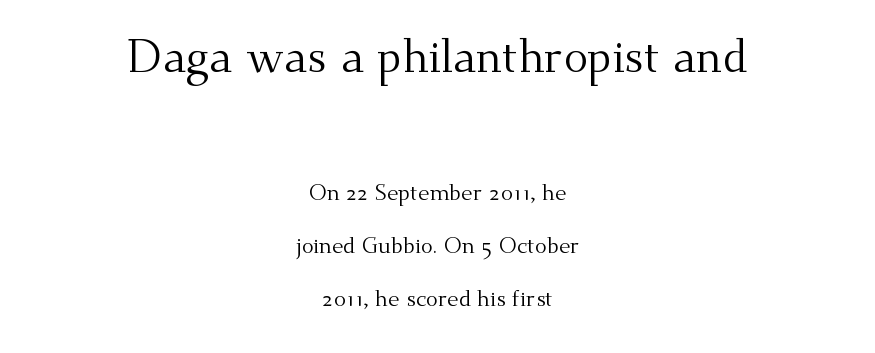
Note the varied advance widths — an 'i' is clearly narrower than an 'm'. A roman cut, with each character standing at attention. The designer went with a serif here, giving each stem small feet. Compared with typical body copy, the letter spacing here is the same.
